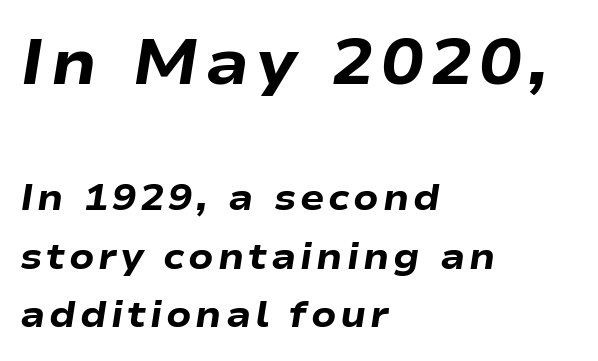
{"italic": "yes", "lean": "right", "slant_degrees": 9, "bold": "yes", "weight": "heavy", "width": "wide", "stroke_contrast": "low", "x_height": "medium", "monospaced": "no", "underline": "no", "align": "left", "line_spacing": "normal", "line_spacing_ratio": 1.63, "larger_block": "first", "size_ratio": 1.75, "glyph_px": 63}
